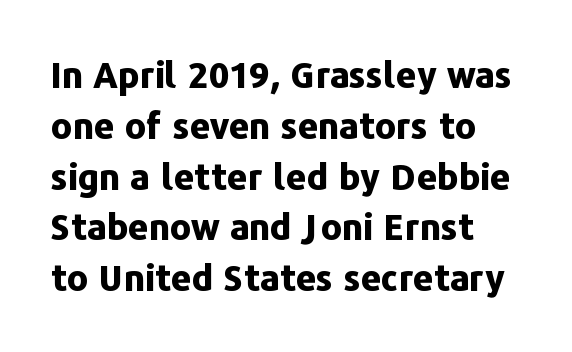
{"serif": "no", "italic": "no", "bold": "yes", "weight": "bold", "width": "normal", "stroke_contrast": "low", "x_height": "medium", "monospaced": "no", "underline": "no", "line_spacing": "normal", "line_spacing_ratio": 1.41, "letter_spacing": "normal", "letter_spacing_em": 0.0, "glyph_px": 36}
